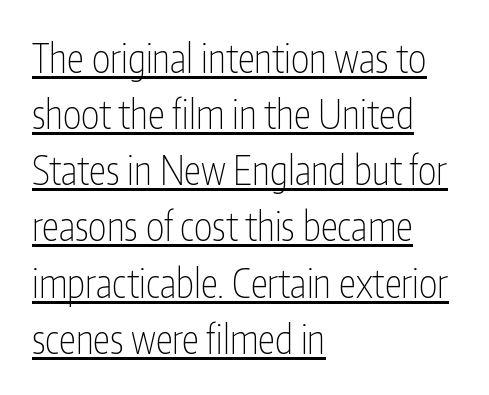
Q: Is the text bold? A: No.
Q: Is the text italic (slanted)? A: No, it is upright.
Q: Is the typeface a serif or a sans-serif typeface? A: Sans-serif.
Q: Is the text underlined? A: Yes.
Q: How is the paragraph aligned? A: Left-aligned.
Q: Is the spacing between letters normal or unusually wide? A: Normal.
Q: Is the spacing between lines tight, normal or loose? A: Normal.
Q: Width (condensed, normal, or wide)? A: Condensed.
Q: Stroke contrast? A: Low.
Q: x-height? A: Medium.
Q: Monospaced? A: No.
